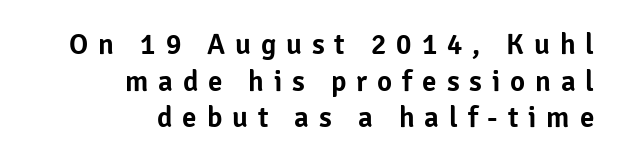
Q: Is the text italic (slanted)? A: No, it is upright.
Q: Is the typeface a serif or a sans-serif typeface? A: Sans-serif.
Q: Is the text underlined? A: No.
Q: How is the paragraph aligned? A: Right-aligned.
Q: Is the spacing between letters normal or unusually wide? A: Unusually wide.
Q: Is the spacing between lines tight, normal or loose? A: Normal.
Q: Width (condensed, normal, or wide)? A: Normal.
Q: Stroke contrast? A: Low.
Q: x-height? A: Medium.
Q: Monospaced? A: No.
